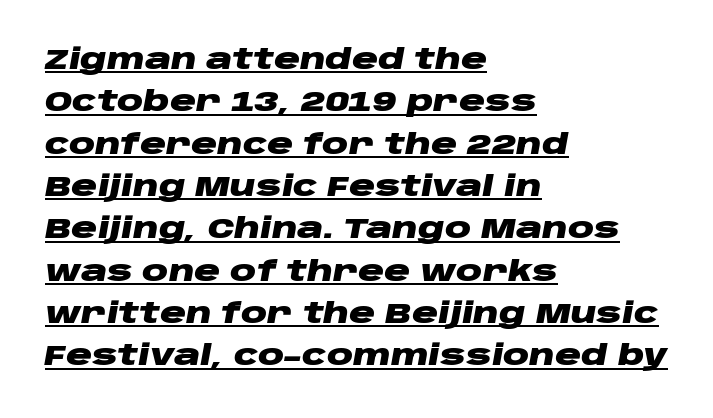
The image shows 29 px heavy, wide type, italic (leaning right); set left-aligned, normal line spacing (1.46x), normal letter spacing, underlined; low stroke contrast and a large x-height.
